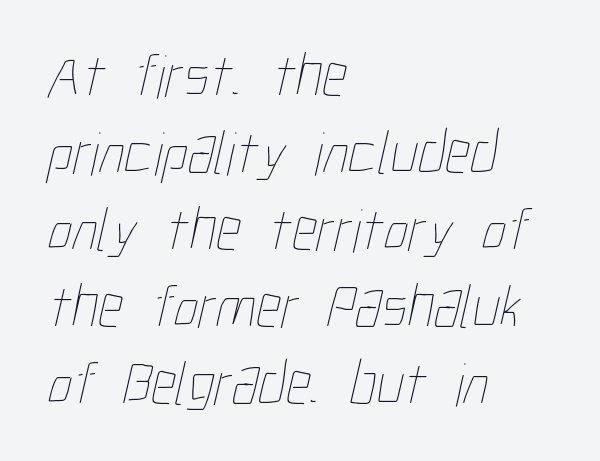
{"bold": "no", "weight": "thin", "width": "condensed", "stroke_contrast": "low", "x_height": "medium", "monospaced": "no", "underline": "no", "align": "left", "line_spacing_ratio": 1.24, "letter_spacing": "normal", "letter_spacing_em": 0.0, "glyph_px": 62}
